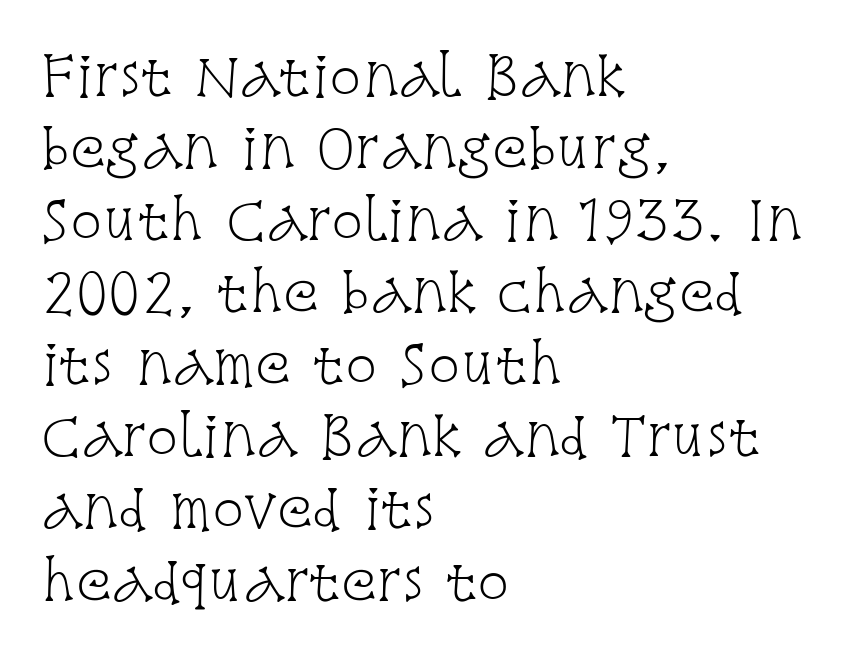
Q: Is the text bold? A: No.
Q: Is the text italic (slanted)? A: No, it is upright.
Q: Is the typeface a serif or a sans-serif typeface? A: Serif.
Q: Is the text underlined? A: No.
Q: How is the paragraph aligned? A: Left-aligned.
Q: Is the spacing between letters normal or unusually wide? A: Normal.
Q: Is the spacing between lines tight, normal or loose? A: Normal.
Q: Width (condensed, normal, or wide)? A: Condensed.
Q: Stroke contrast? A: Low.
Q: x-height? A: Large.
Q: Monospaced? A: No.
